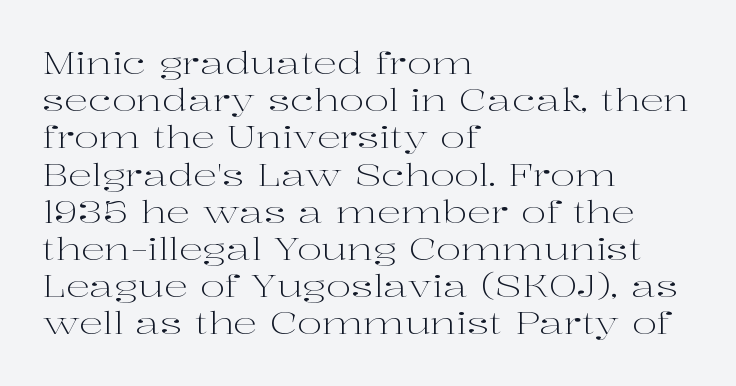
The image shows 30 px light, wide serif type, upright; set left-aligned, line spacing 1.24x, normal letter spacing, not underlined; high stroke contrast and a medium x-height.
